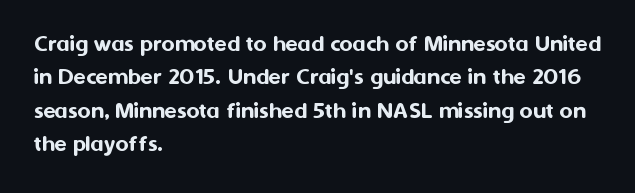
Q: Is the text italic (slanted)? A: No, it is upright.
Q: Is the text underlined? A: No.
Q: How is the paragraph aligned? A: Left-aligned.
Q: Is the spacing between letters normal or unusually wide? A: Normal.
Q: Is the spacing between lines tight, normal or loose? A: Normal.
